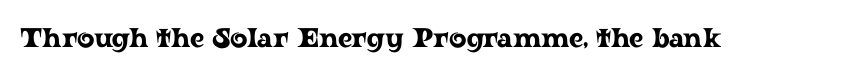
{"italic": "no", "underline": "no", "letter_spacing": "normal", "letter_spacing_em": 0.0, "glyph_px": 27}
